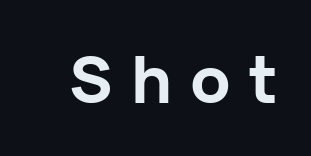
Q: Is the text bold? A: Yes.
Q: Is the text italic (slanted)? A: No, it is upright.
Q: Is the typeface a serif or a sans-serif typeface? A: Sans-serif.
Q: Is the text underlined? A: No.
Q: Is the spacing between letters normal or unusually wide? A: Unusually wide.
Q: Width (condensed, normal, or wide)? A: Normal.
Q: Stroke contrast? A: Low.
Q: x-height? A: Medium.
Q: Monospaced? A: No.
